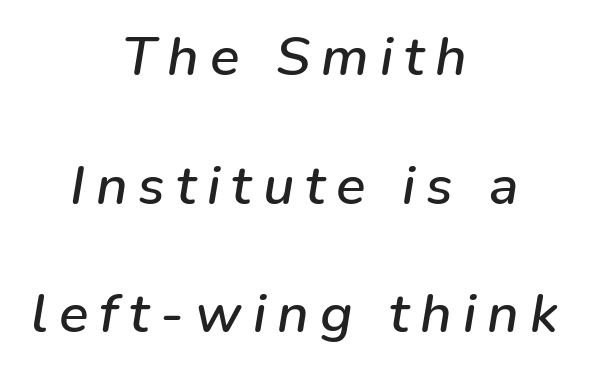
Substantial extra tracking has been applied to these lines. Here the designer chose a conventional face with non-uniform glyph widths. Is the type slanted? Yes — the strokes lean at a clear angle. The space between consecutive lines is lavish. Typeset on center — no edge is straight.
